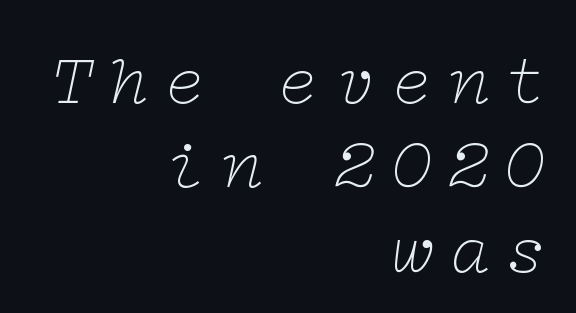
The image shows 71 px thin, wide serif type, italic (leaning right); set right-aligned, line spacing 1.19x, unusually wide letter spacing (+0.2 em), not underlined; low stroke contrast and a medium x-height.
